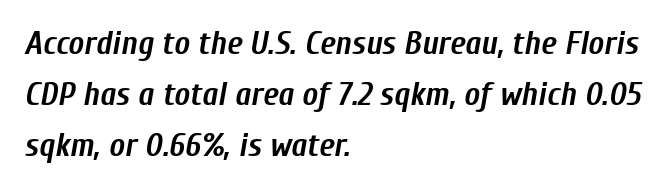
{"italic": "yes", "lean": "right", "slant_degrees": 10, "bold": "yes", "weight": "semibold", "width": "condensed", "stroke_contrast": "low", "x_height": "medium", "monospaced": "no", "underline": "no", "align": "left", "line_spacing": "normal", "line_spacing_ratio": 1.54, "letter_spacing": "normal", "letter_spacing_em": 0.0, "glyph_px": 33}
